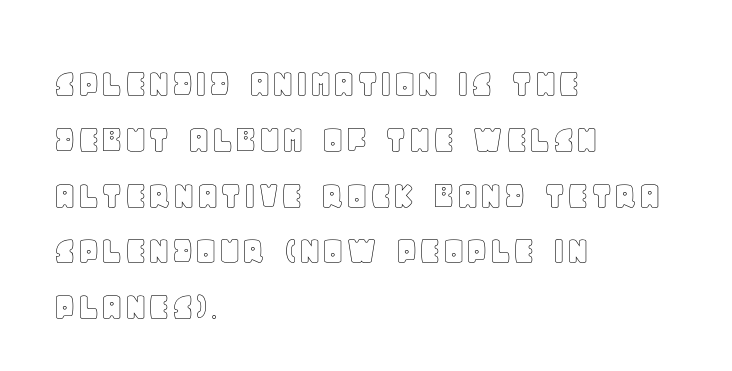
Visually the block forms a straight wall on the left and a jagged coastline on the right. Is there any slant? The stems are plumb. Whoever set this chose a conventional vertical rhythm. Do the characters align in a grid? No, the font is proportional. These lines keep a tight, regular rhythm from letter to letter. Descenders hang freely into open space.
